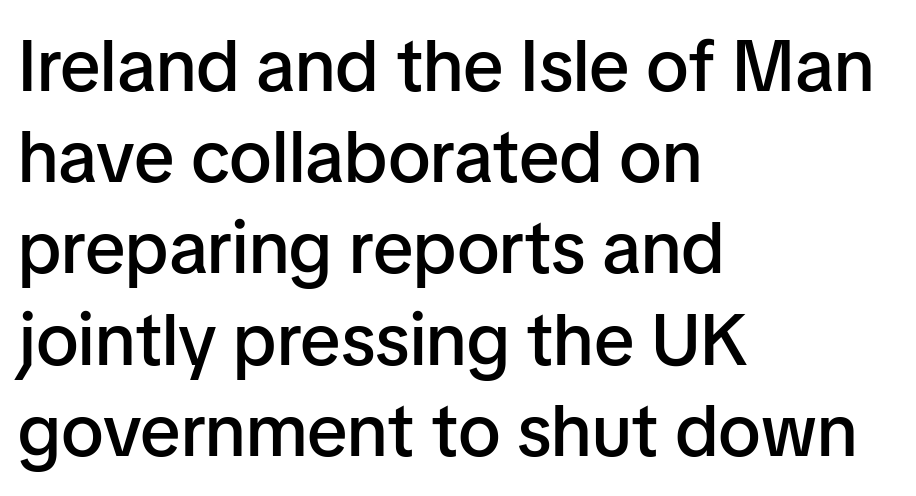
Each row of text sits above clean, open space. Is this a fixed-width face? No — the glyphs have proportional, varying widths. You can tell from the bare stems that sans-serif type was used. Short and long lines alike share a common starting point at left.
